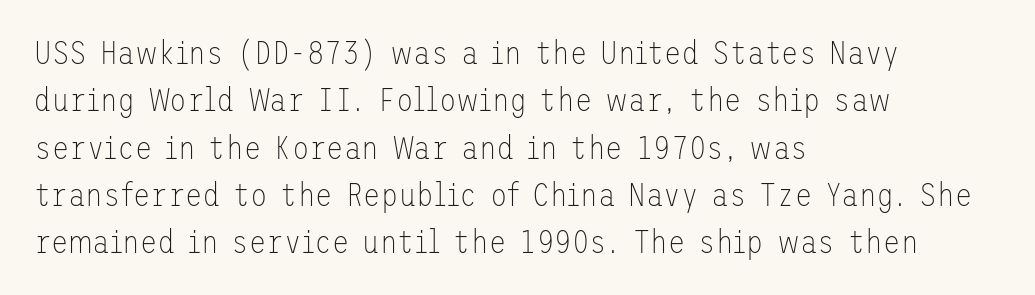
The image shows 32 px thin sans-serif type, upright; set left-aligned, normal line spacing (1.48x), normal letter spacing, not underlined; low stroke contrast and a medium x-height.
